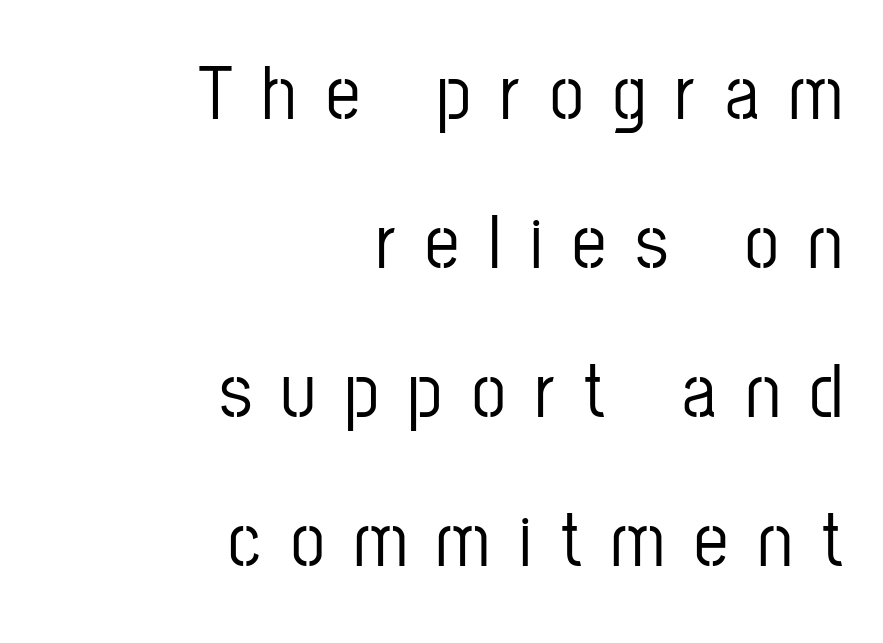
{"serif": "no", "italic": "no", "width": "condensed", "stroke_contrast": "low", "x_height": "medium", "monospaced": "no", "underline": "no", "align": "right", "line_spacing": "loose", "line_spacing_ratio": 1.96, "letter_spacing": "wide", "letter_spacing_em": 0.39, "glyph_px": 76}
